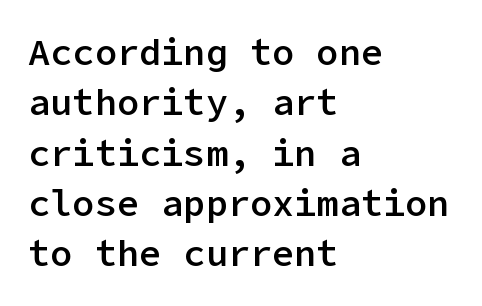
The image shows 37 px semibold sans-serif type, upright; set left-aligned, normal line spacing (1.36x), normal letter spacing, not underlined; low stroke contrast and a medium x-height.
